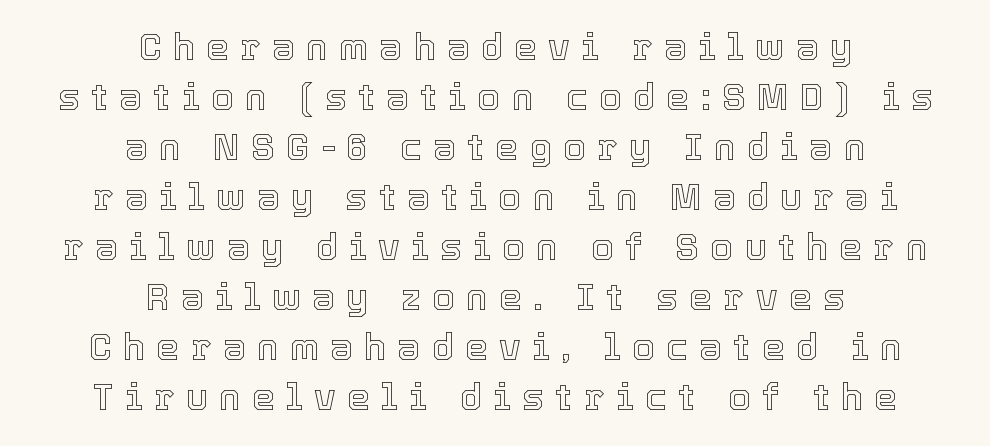
{"italic": "no", "width": "normal", "x_height": "medium", "monospaced": "no", "underline": "no", "align": "center", "line_spacing": "normal", "line_spacing_ratio": 1.39, "letter_spacing": "wide", "letter_spacing_em": 0.32, "glyph_px": 36}
